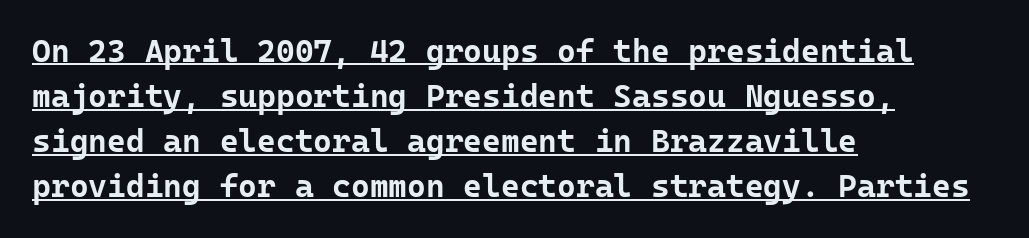
Unlike a traditional serif, this face leaves its strokes unadorned. Strokes here are thick enough to call this a true bold. Line spacing here is normal. This rendering features underlined lettering. Note the uniform advance width — an 'i' takes as much space as an 'm'.
